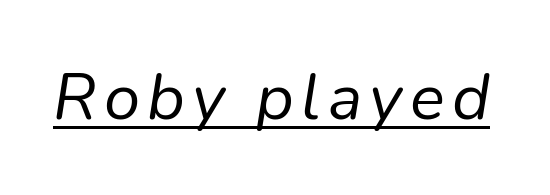
Q: Is the text bold? A: No.
Q: Is the text italic (slanted)? A: Yes, it leans right by about 9 degrees.
Q: Is the text underlined? A: Yes.
Q: Width (condensed, normal, or wide)? A: Normal.
Q: Stroke contrast? A: Low.
Q: x-height? A: Medium.
Q: Monospaced? A: No.
